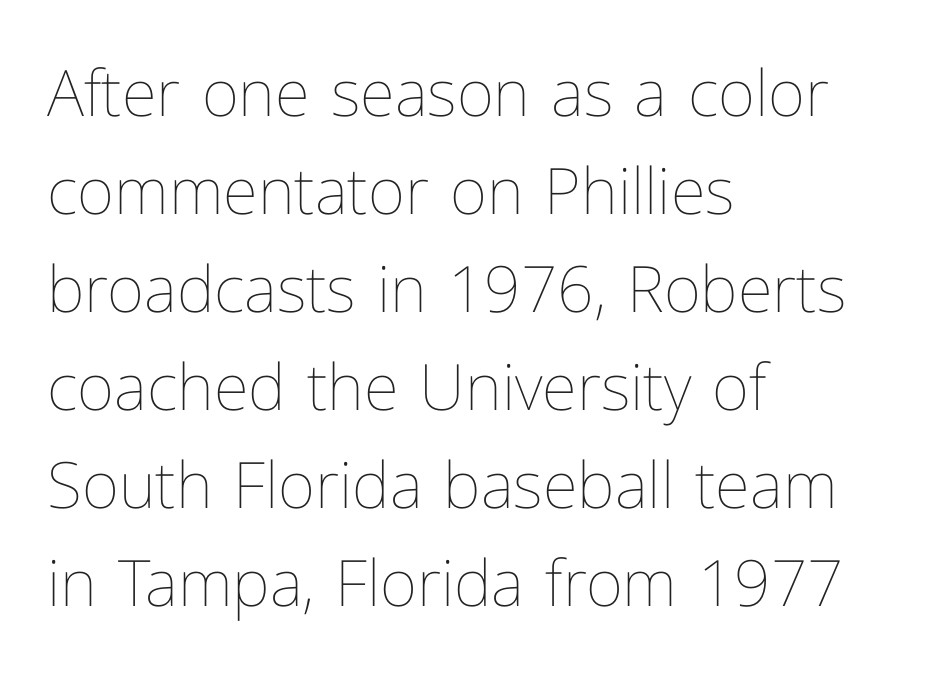
The image shows 64 px thin type, upright; set left-aligned, normal line spacing (1.53x), normal letter spacing, not underlined; low stroke contrast and a medium x-height.
